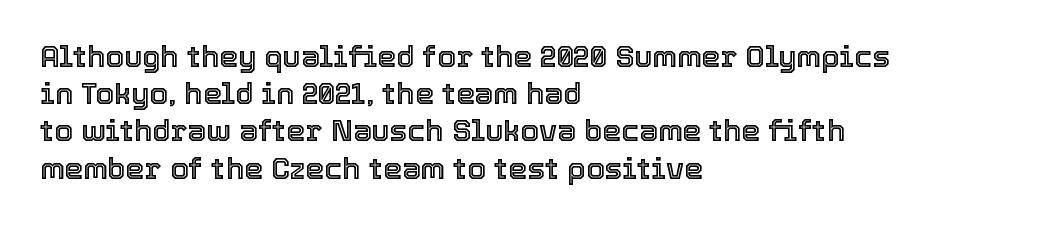
The image shows 30 px text type, upright; set left-aligned, line spacing 1.24x, normal letter spacing, not underlined; a medium x-height.
